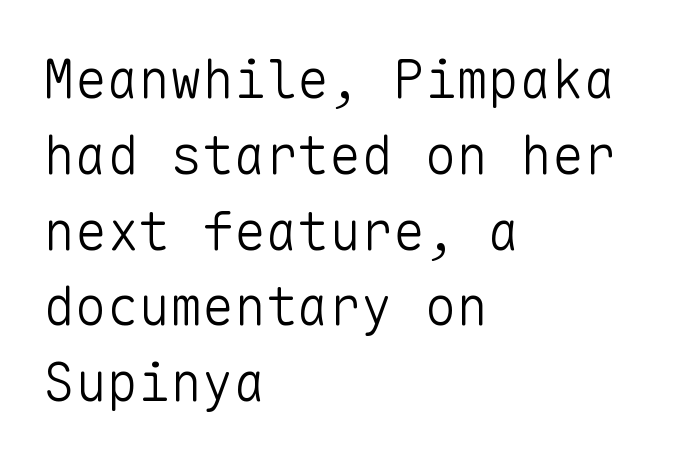
Here the glyphs are tracked normally, forming tight word shapes. Think standard paragraph weight, or any step lighter than that. Check where the strokes stop: nothing finishes them off — pure sans. The gap between lines stays unmarked.
